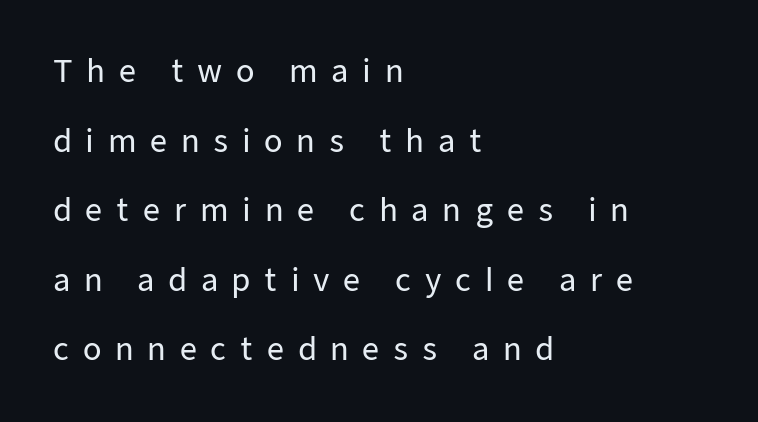
{"serif": "no", "italic": "no", "width": "normal", "stroke_contrast": "low", "x_height": "medium", "monospaced": "no", "underline": "no", "align": "left", "line_spacing": "loose", "line_spacing_ratio": 2.32, "letter_spacing": "wide", "letter_spacing_em": 0.45, "glyph_px": 30}
